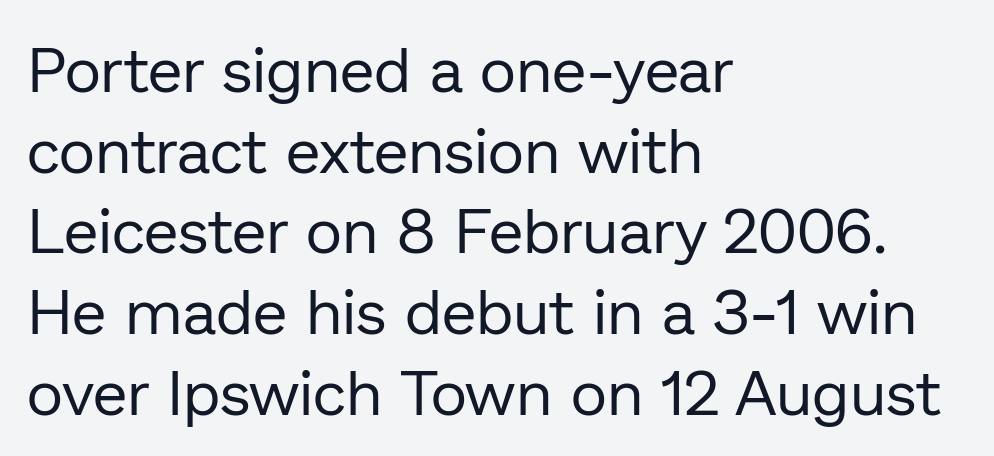
The image shows 63 px regular-weight sans-serif type, upright; set left-aligned, normal line spacing (1.28x), normal letter spacing, not underlined; low stroke contrast and a medium x-height.
